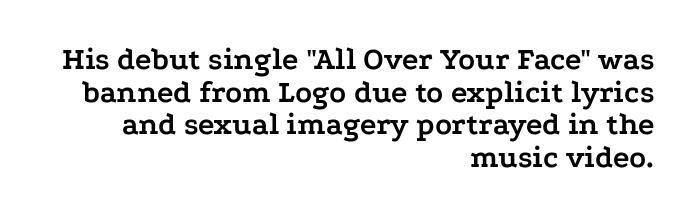
The image shows 31 px semibold, wide serif type, upright; set right-aligned, tight line spacing (1.05x), normal letter spacing, not underlined; low stroke contrast and a medium x-height.
